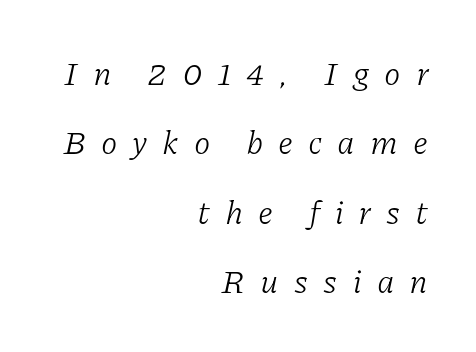
{"serif": "yes", "italic": "yes", "lean": "right", "slant_degrees": 11, "bold": "no", "weight": "light", "width": "normal", "stroke_contrast": "low", "x_height": "medium", "monospaced": "no", "underline": "no", "align": "right", "line_spacing": "loose", "line_spacing_ratio": 2.1, "letter_spacing": "wide", "letter_spacing_em": 0.45, "glyph_px": 33}
